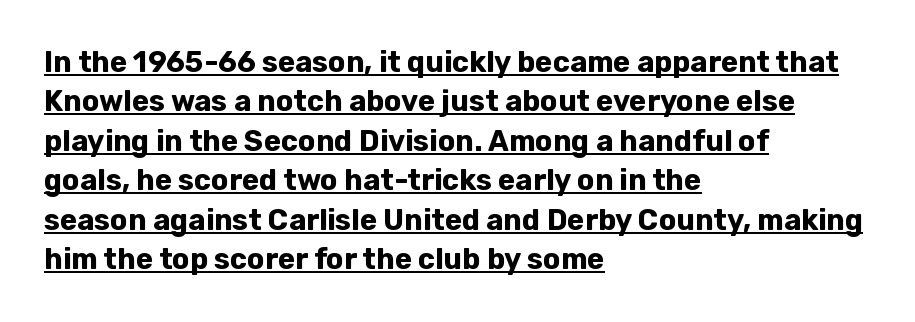
Letterform terminals end flat and unadorned throughout the passage. Interline gaps are of average width in this sample. Is there any slant? The stems are plumb. Horizontally, the lines are justified to the leading edge only. Students, this is bold: see how much ink each stroke carries. This rendering features underlined lettering.
